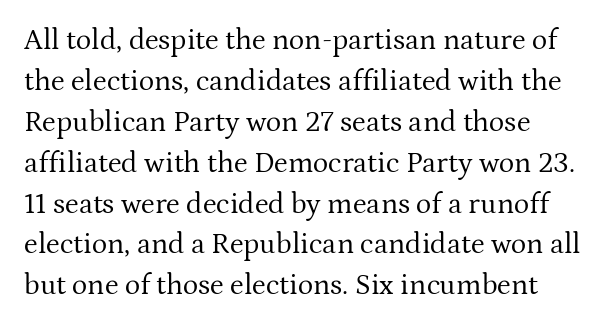
Check under the words: just untouched page. Is the stroke heavy? The answer is a plain regular-or-lighter. The rendering shows small feet on the letterforms — a serif design. Think of a printed novel: that variable character pitch is what you see here. Tracking here is standard; glyphs follow each other at the usual distance. Normally led — the rows are evenly, conventionally spaced.
